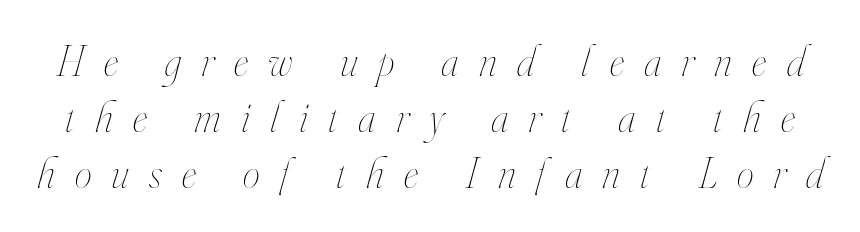
Q: Is the text bold? A: No.
Q: Is the text italic (slanted)? A: Yes, it leans right by about 16 degrees.
Q: Is the text underlined? A: No.
Q: Is the spacing between letters normal or unusually wide? A: Unusually wide.
Q: Is the spacing between lines tight, normal or loose? A: Normal.
Q: Width (condensed, normal, or wide)? A: Condensed.
Q: Stroke contrast? A: High.
Q: x-height? A: Small.
Q: Monospaced? A: No.
